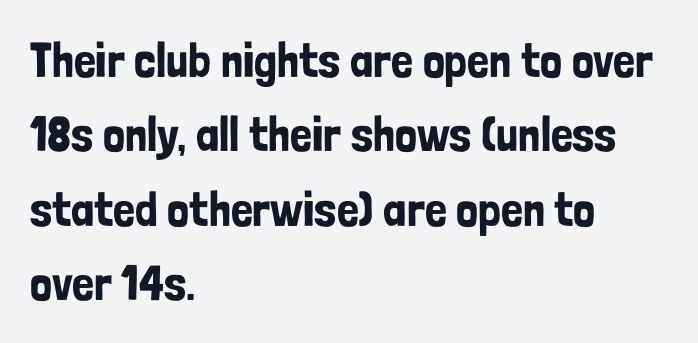
Q: Is the text italic (slanted)? A: No, it is upright.
Q: Is the typeface a serif or a sans-serif typeface? A: Sans-serif.
Q: Is the text underlined? A: No.
Q: How is the paragraph aligned? A: Left-aligned.
Q: Is the spacing between letters normal or unusually wide? A: Normal.
Q: Is the spacing between lines tight, normal or loose? A: Normal.
Q: Width (condensed, normal, or wide)? A: Condensed.
Q: Stroke contrast? A: Low.
Q: x-height? A: Medium.
Q: Monospaced? A: No.
